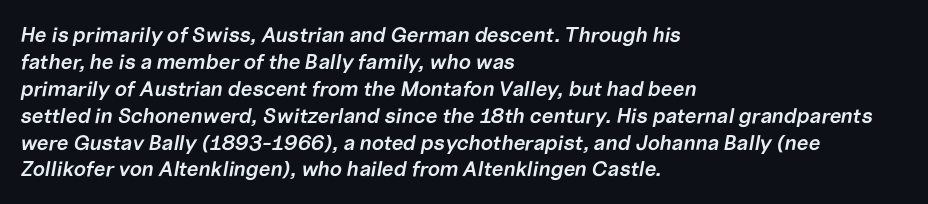
Q: Is the text bold? A: Semi-bold.
Q: Is the text italic (slanted)? A: Yes, it leans right by about 10 degrees.
Q: Is the text underlined? A: No.
Q: How is the paragraph aligned? A: Left-aligned.
Q: Is the spacing between letters normal or unusually wide? A: Normal.
Q: Is the spacing between lines tight, normal or loose? A: Normal.
